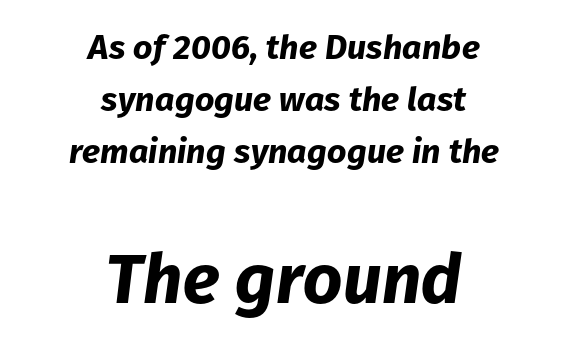
Set as a true bold cut, around the 700 mark. Emphasis-style slanted type is in use. Top chunk: small. Bottom chunk: large. Compared with typical body copy, the letter spacing here is the same. Descenders are the only things crossing below the line.
